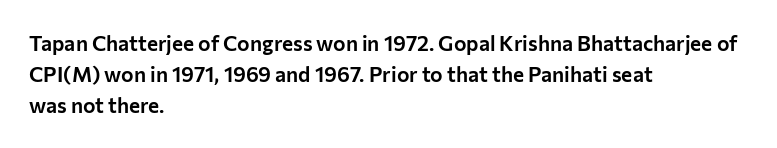
The image shows 21 px text type, upright; set left-aligned, normal line spacing (1.48x), normal letter spacing, not underlined.
